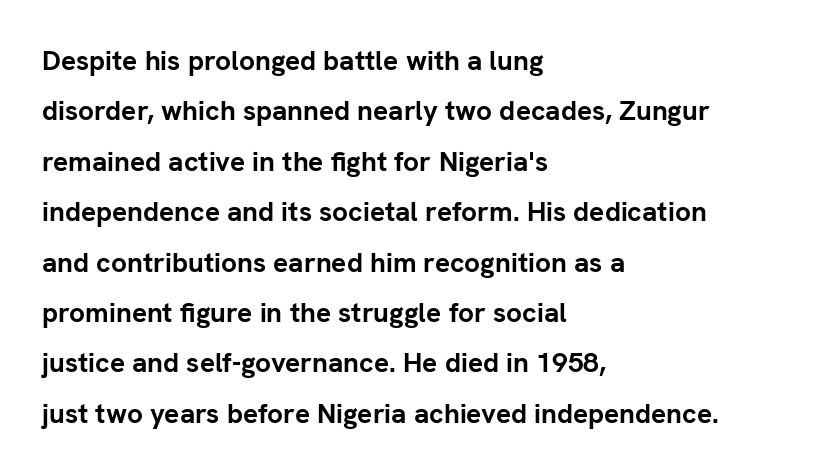
The image shows 28 px semibold sans-serif type, upright; set left-aligned, line spacing 1.8x, normal letter spacing, not underlined; low stroke contrast and a medium x-height.
